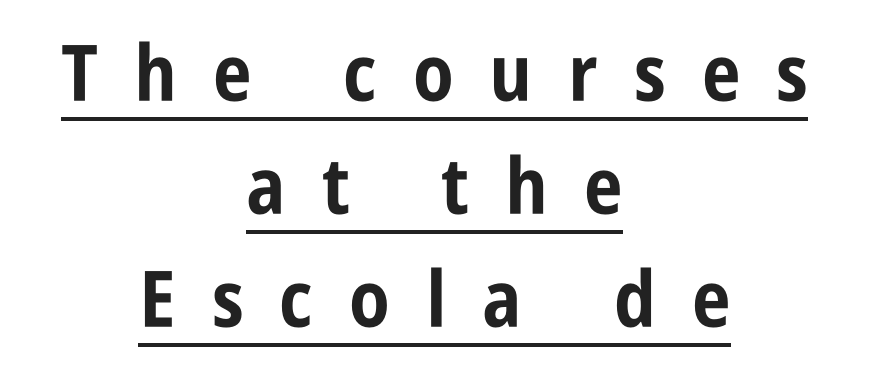
Looks like someone drew a line under every word here. It's the straight-up-and-down kind of type. Tracking value appears strongly positive — letters spread wide. Each letter keeps its own natural width here, so spacing adapts to shape.
